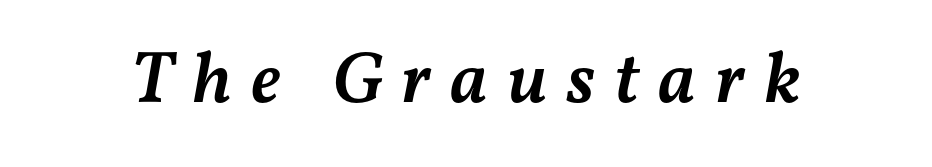
{"italic": "yes", "lean": "right", "slant_degrees": 11, "bold": "semi", "weight": "semibold", "width": "normal", "stroke_contrast": "medium", "x_height": "medium", "monospaced": "no", "underline": "no", "letter_spacing": "wide", "letter_spacing_em": 0.26, "glyph_px": 73}
